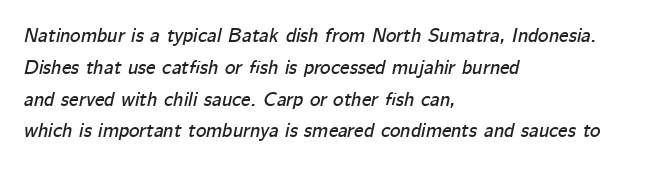
Q: Is the text italic (slanted)? A: Yes, it leans right by about 12 degrees.
Q: Is the text underlined? A: No.
Q: How is the paragraph aligned? A: Left-aligned.
Q: Is the spacing between letters normal or unusually wide? A: Normal.
Q: Is the spacing between lines tight, normal or loose? A: Normal.
